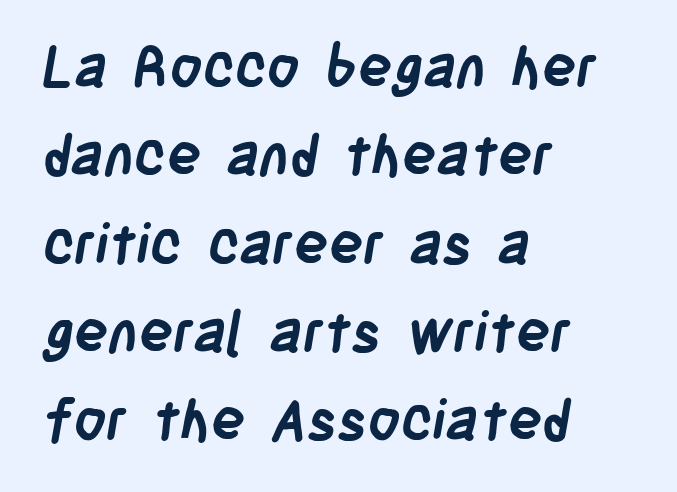
Q: Is the text bold? A: Yes.
Q: Is the typeface a serif or a sans-serif typeface? A: Sans-serif.
Q: Is the text underlined? A: No.
Q: How is the paragraph aligned? A: Left-aligned.
Q: Is the spacing between letters normal or unusually wide? A: Normal.
Q: Is the spacing between lines tight, normal or loose? A: Normal.
Q: Width (condensed, normal, or wide)? A: Condensed.
Q: Stroke contrast? A: Low.
Q: x-height? A: Large.
Q: Monospaced? A: No.
